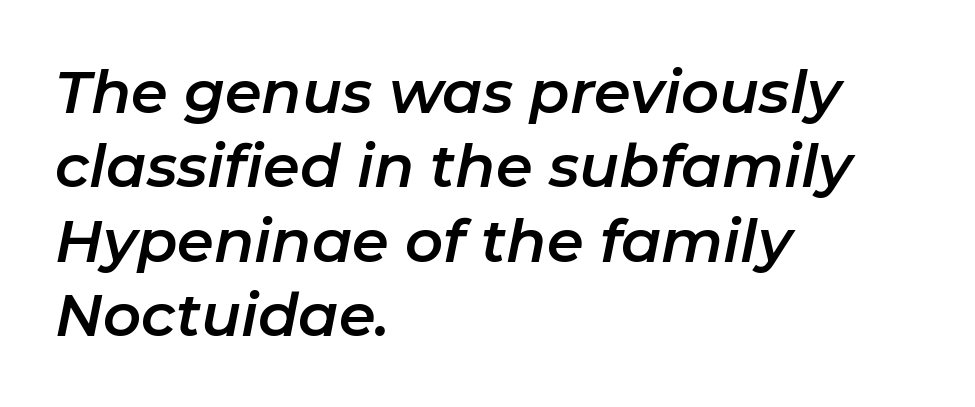
The image shows 59 px text type, italic (leaning right); set left-aligned, normal line spacing (1.26x), normal letter spacing, not underlined; low stroke contrast and a medium x-height.
